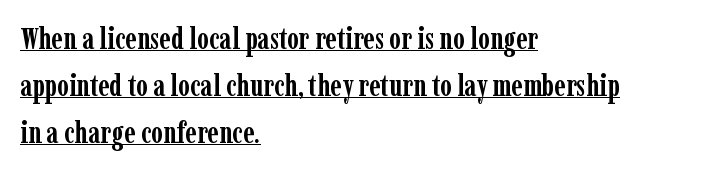
The image shows 30 px semibold, condensed serif type, upright; set left-aligned, normal line spacing (1.56x), normal letter spacing, underlined; low stroke contrast and a medium x-height.
